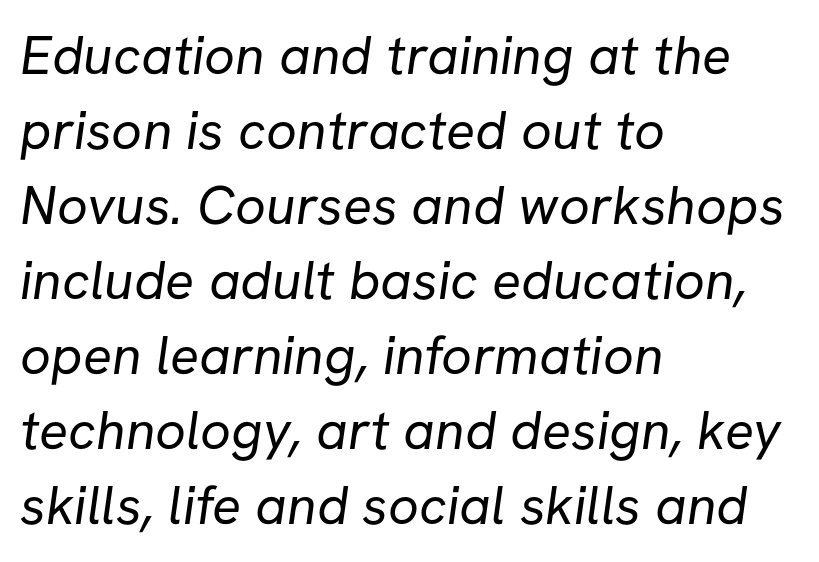
Q: Is the text bold? A: No.
Q: Is the typeface a serif or a sans-serif typeface? A: Sans-serif.
Q: Is the text underlined? A: No.
Q: How is the paragraph aligned? A: Left-aligned.
Q: Is the spacing between letters normal or unusually wide? A: Normal.
Q: Is the spacing between lines tight, normal or loose? A: Normal.
Q: Width (condensed, normal, or wide)? A: Normal.
Q: Stroke contrast? A: Low.
Q: x-height? A: Medium.
Q: Monospaced? A: No.
